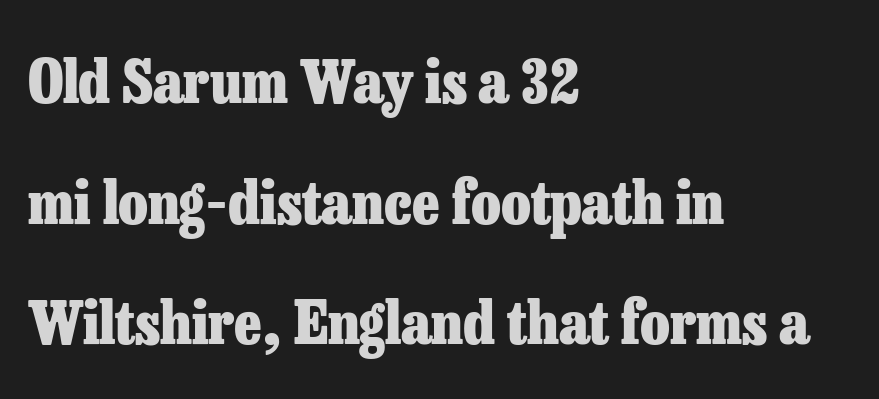
The image shows 60 px heavy serif type, upright; set left-aligned, loose line spacing (2.01x), normal letter spacing, not underlined; low stroke contrast and a medium x-height.
